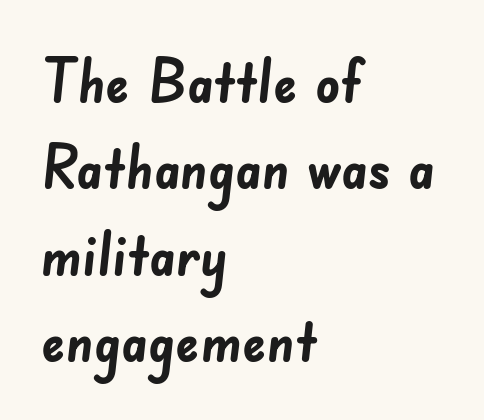
Q: Is the text bold? A: Yes.
Q: Is the typeface a serif or a sans-serif typeface? A: Sans-serif.
Q: Is the text underlined? A: No.
Q: How is the paragraph aligned? A: Left-aligned.
Q: Is the spacing between letters normal or unusually wide? A: Normal.
Q: Is the spacing between lines tight, normal or loose? A: Normal.
Q: Width (condensed, normal, or wide)? A: Normal.
Q: Stroke contrast? A: Low.
Q: x-height? A: Small.
Q: Monospaced? A: No.
